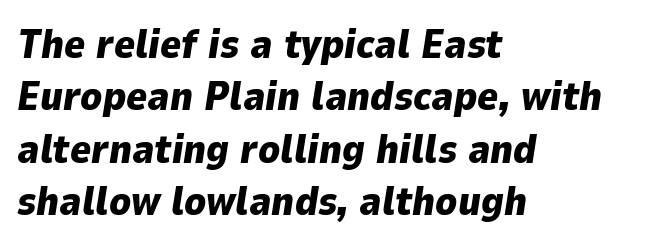
Q: Is the text bold? A: Yes.
Q: Is the text italic (slanted)? A: Yes, it leans right by about 9 degrees.
Q: Is the text underlined? A: No.
Q: How is the paragraph aligned? A: Left-aligned.
Q: Is the spacing between letters normal or unusually wide? A: Normal.
Q: Is the spacing between lines tight, normal or loose? A: Normal.
Q: Width (condensed, normal, or wide)? A: Normal.
Q: Stroke contrast? A: Low.
Q: x-height? A: Medium.
Q: Monospaced? A: No.
